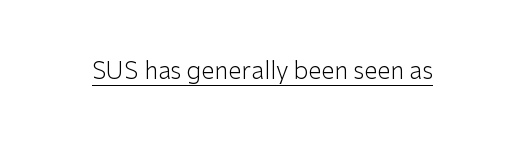
Underlined type. When letters stand straight like this, we call the style roman or upright. The line texture is even and compact thanks to regular tracking. The strokes carry an ordinary text weight at most.
